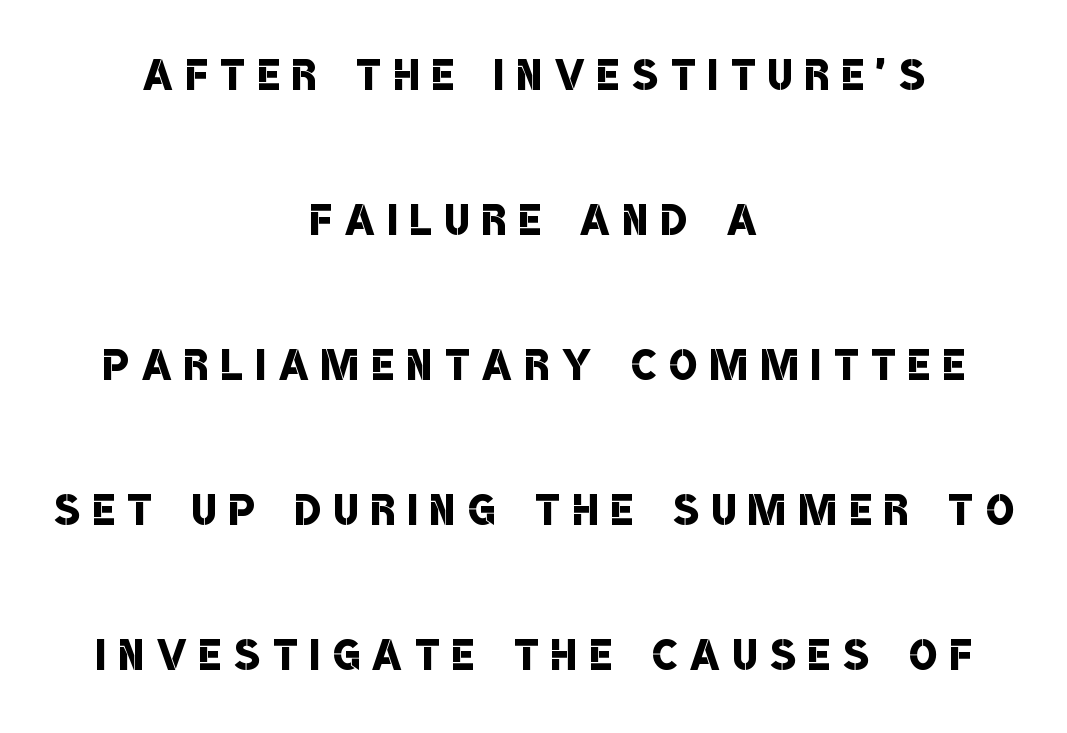
{"serif": "no", "bold": "semi", "weight": "semibold", "width": "condensed", "stroke_contrast": "low", "x_height": "large", "monospaced": "no", "underline": "no", "align": "center", "line_spacing": "loose", "line_spacing_ratio": 2.5, "letter_spacing": "wide", "letter_spacing_em": 0.23, "glyph_px": 58}
